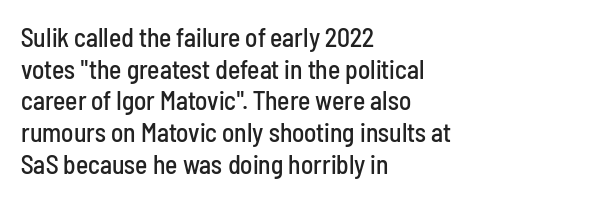
Q: Is the text italic (slanted)? A: No, it is upright.
Q: Is the text underlined? A: No.
Q: How is the paragraph aligned? A: Left-aligned.
Q: Is the spacing between letters normal or unusually wide? A: Normal.
